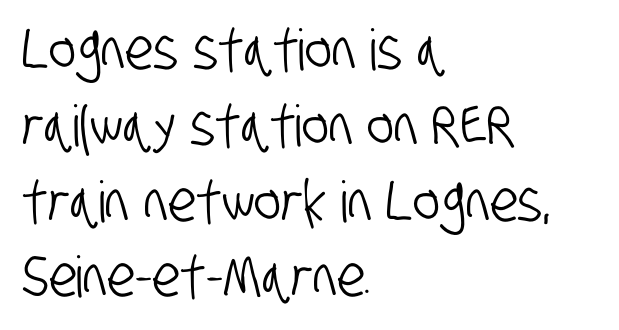
Casual observation: everything's shoved over to the left. A sans-serif font was chosen for this passage. Note the varied advance widths — an 'i' is clearly narrower than an 'm'. The gaps between neighbouring characters are ordinary and unremarkable. The designer left line spacing at the default.
